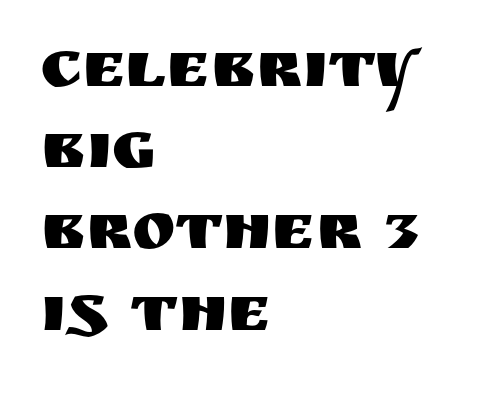
Nope, not italic — everything's standing straight. Proportional: the letters do not fall into vertical columns. Letterform terminals end flat and unadorned throughout the passage. Words appear dense and cohesive because spacing is normal. If you drew a ruler down the left edge, every line would touch it.
